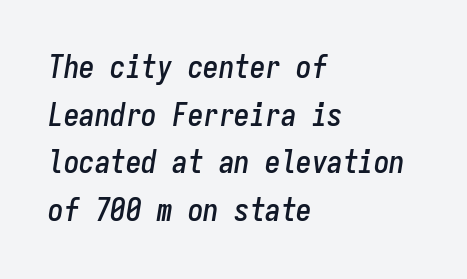
Q: Is the text italic (slanted)? A: Yes, it leans right by about 9 degrees.
Q: Is the text underlined? A: No.
Q: How is the paragraph aligned? A: Left-aligned.
Q: Is the spacing between letters normal or unusually wide? A: Normal.
Q: Is the spacing between lines tight, normal or loose? A: Normal.
Q: Width (condensed, normal, or wide)? A: Condensed.
Q: Stroke contrast? A: Low.
Q: x-height? A: Medium.
Q: Monospaced? A: Yes.
